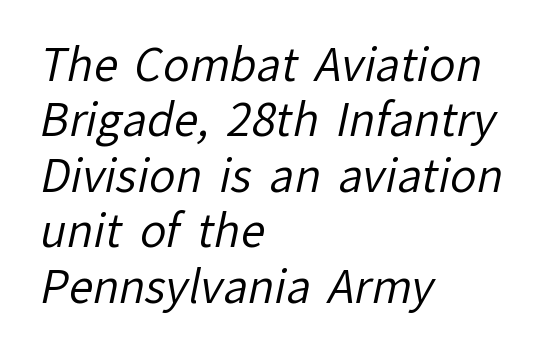
The image shows 44 px regular-weight sans-serif type; set left-aligned, normal line spacing (1.26x), normal letter spacing, not underlined; low stroke contrast and a medium x-height.
